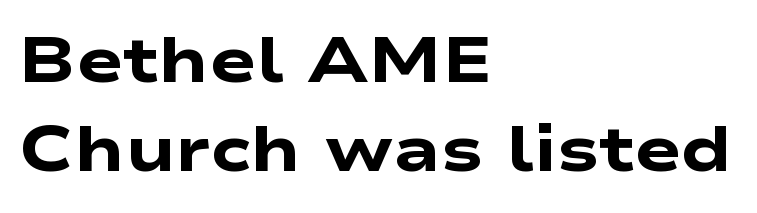
Which margin do the lines hug? The left one — the right edge is uneven. Does extra space separate the letters? No, they use regular spacing. Type without underlining. The typesetting leans heavy: a genuine bold. Spacing verdict: proportional, widths tailored to each character.
